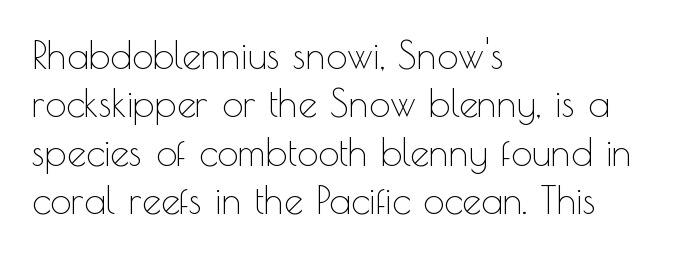
These lines sit exactly where default settings would place them. The typesetter chose a ragged-right arrangement here. The horizontal fit of the characters is conventional and even. The font sits on the lighter half of the weight spectrum, regular included.
